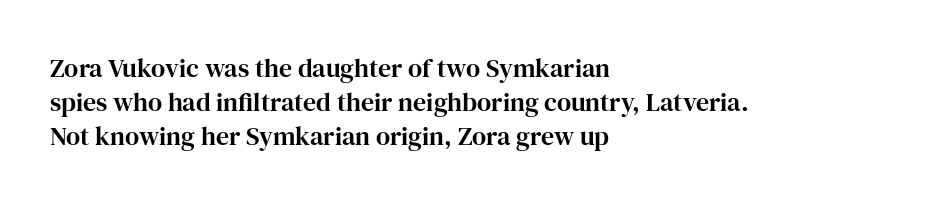
The ragged edge is on the right, which tells us the setting is flush left. How would I describe the line gaps? Plain and ordinary. This is the regular roman posture of the typeface. Only glyphs here, with clear space below each row.
